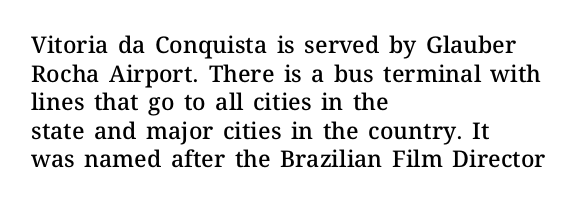
The image shows 23 px text type, upright; set left-aligned, line spacing 1.24x, normal letter spacing, not underlined.
